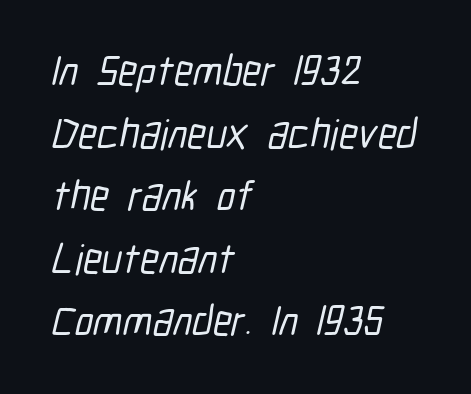
Q: Is the typeface a serif or a sans-serif typeface? A: Sans-serif.
Q: Is the text underlined? A: No.
Q: How is the paragraph aligned? A: Left-aligned.
Q: Is the spacing between letters normal or unusually wide? A: Normal.
Q: Is the spacing between lines tight, normal or loose? A: Normal.
Q: Width (condensed, normal, or wide)? A: Condensed.
Q: Stroke contrast? A: Low.
Q: x-height? A: Medium.
Q: Monospaced? A: No.
